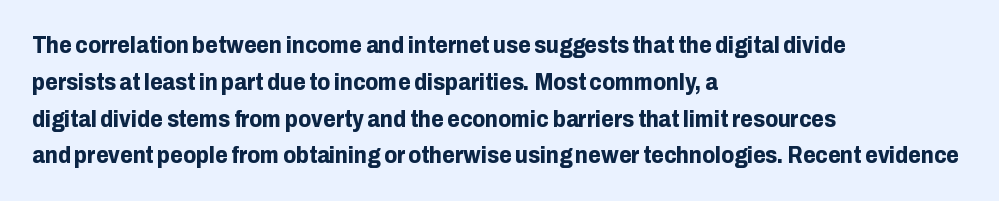
The image shows 23 px bold type, upright; set left-aligned, normal line spacing (1.6x), normal letter spacing, not underlined.
